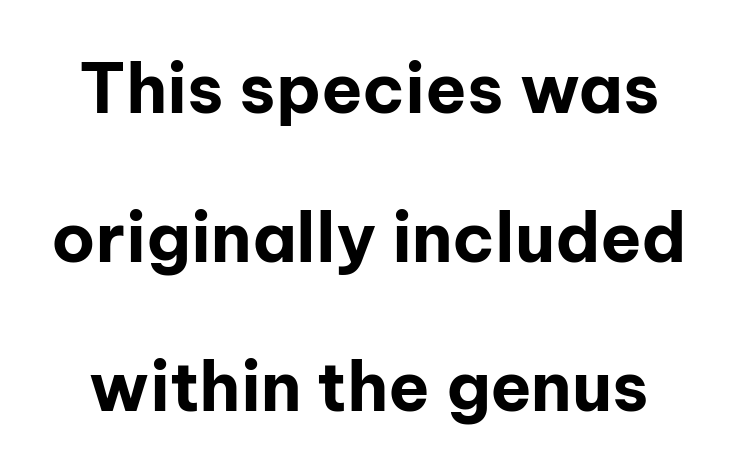
{"serif": "no", "italic": "no", "bold": "yes", "weight": "bold", "width": "normal", "stroke_contrast": "low", "x_height": "medium", "monospaced": "no", "underline": "no", "line_spacing": "loose", "line_spacing_ratio": 2.19, "letter_spacing": "normal", "letter_spacing_em": 0.0, "glyph_px": 68}
